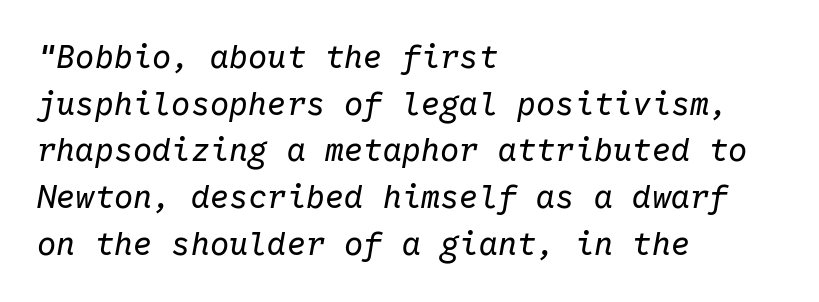
Q: Is the text bold? A: No.
Q: Is the text italic (slanted)? A: Yes, it leans right by about 10 degrees.
Q: Is the text underlined? A: No.
Q: How is the paragraph aligned? A: Left-aligned.
Q: Is the spacing between letters normal or unusually wide? A: Normal.
Q: Is the spacing between lines tight, normal or loose? A: Normal.
Q: Width (condensed, normal, or wide)? A: Normal.
Q: Stroke contrast? A: Low.
Q: x-height? A: Medium.
Q: Monospaced? A: Yes.
